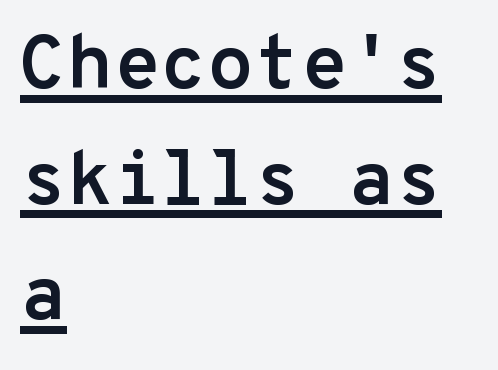
{"serif": "no", "italic": "no", "bold": "yes", "weight": "semibold", "width": "normal", "stroke_contrast": "low", "x_height": "medium", "monospaced": "yes", "underline": "yes", "align": "left", "line_spacing": "normal", "line_spacing_ratio": 1.52, "letter_spacing": "normal", "letter_spacing_em": 0.0, "glyph_px": 76}
